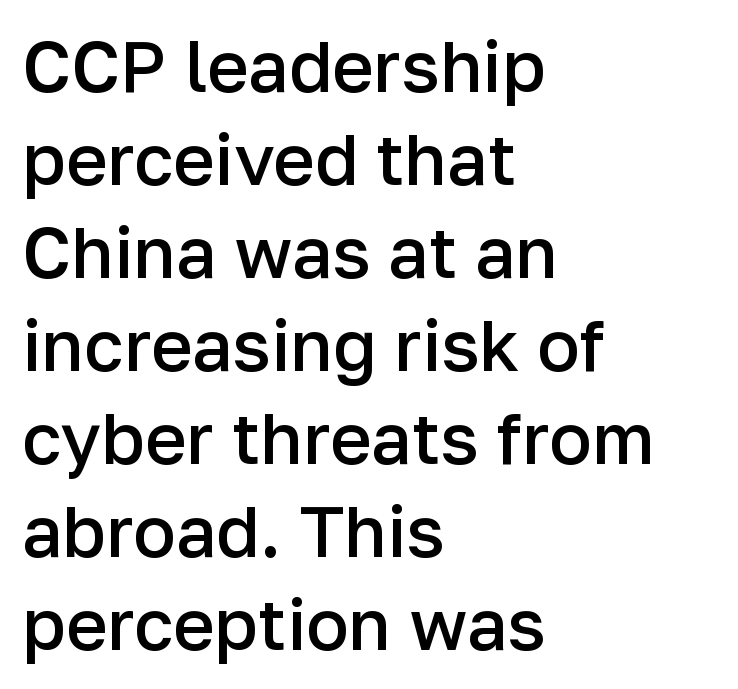
Does the weight exceed regular? Yes, but only to semibold. Glyph-to-glyph distance matches everyday printed text. The specimen reads as upright at a glance. These lines are rendered in a variable-pitch font.
